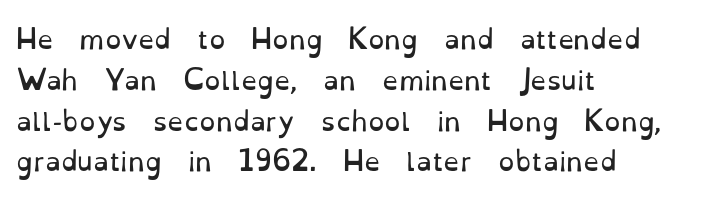
Q: Is the text bold? A: No.
Q: Is the text italic (slanted)? A: No, it is upright.
Q: Is the text underlined? A: No.
Q: How is the paragraph aligned? A: Left-aligned.
Q: Is the spacing between letters normal or unusually wide? A: Normal.
Q: Is the spacing between lines tight, normal or loose? A: Normal.
